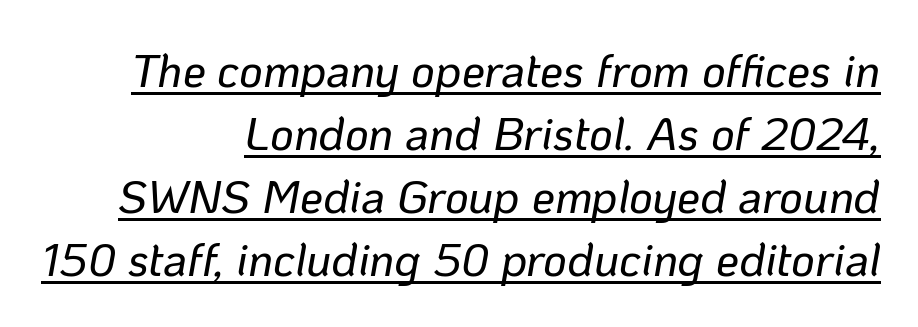
The image shows 46 px text type, italic (leaning right); set right-aligned, normal line spacing (1.37x), normal letter spacing, underlined; low stroke contrast and a medium x-height.
